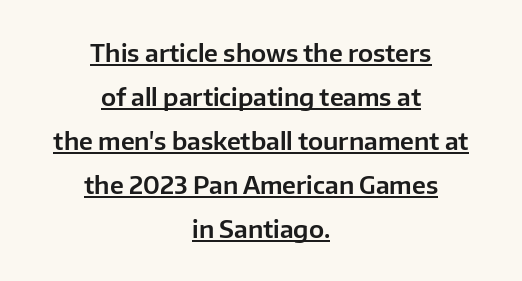
The image shows 24 px text type, upright; set centered, line spacing 1.83x, normal letter spacing, underlined.
